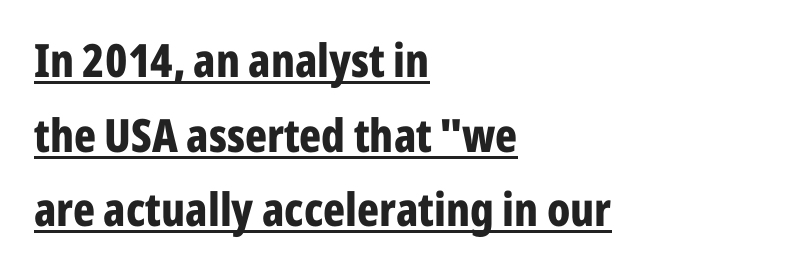
{"serif": "no", "italic": "no", "bold": "yes", "weight": "bold", "width": "condensed", "stroke_contrast": "low", "x_height": "medium", "monospaced": "no", "underline": "yes", "align": "left", "line_spacing": "normal", "line_spacing_ratio": 1.62, "letter_spacing": "normal", "letter_spacing_em": 0.0, "glyph_px": 46}
